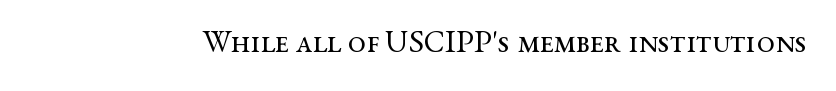
Q: Is the text bold? A: No.
Q: Is the text italic (slanted)? A: No, it is upright.
Q: Is the typeface a serif or a sans-serif typeface? A: Serif.
Q: Is the text underlined? A: No.
Q: Is the spacing between letters normal or unusually wide? A: Normal.
Q: Width (condensed, normal, or wide)? A: Wide.
Q: Stroke contrast? A: Medium.
Q: x-height? A: Medium.
Q: Monospaced? A: No.
